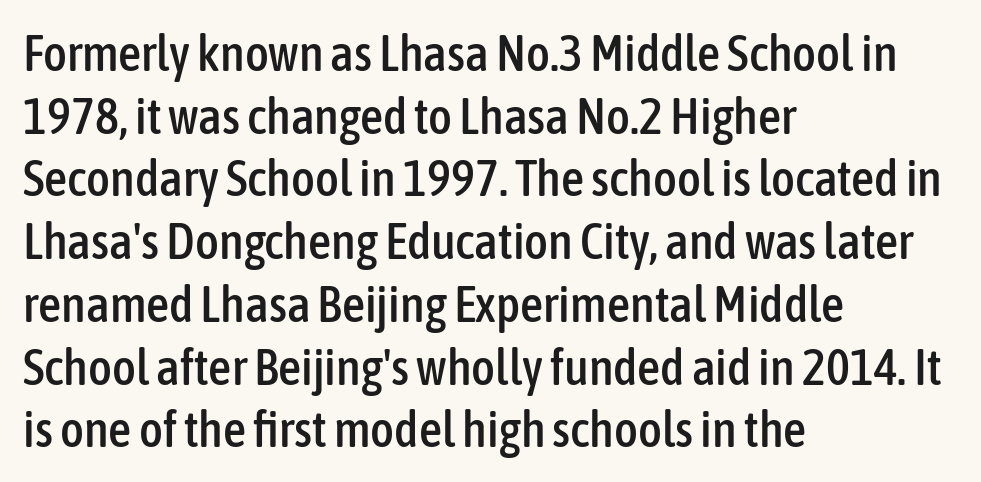
{"serif": "no", "italic": "no", "width": "condensed", "stroke_contrast": "low", "x_height": "medium", "monospaced": "no", "underline": "no", "align": "left", "line_spacing_ratio": 1.23, "letter_spacing": "normal", "letter_spacing_em": 0.0, "glyph_px": 51}
